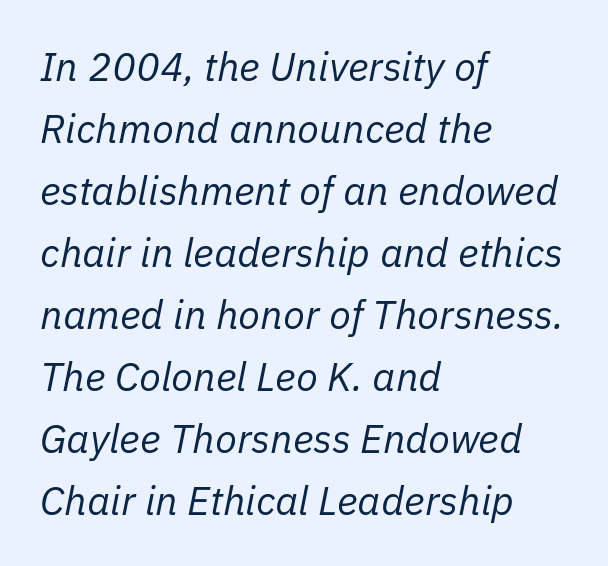
{"italic": "yes", "lean": "right", "slant_degrees": 11, "bold": "no", "weight": "regular", "width": "normal", "stroke_contrast": "low", "x_height": "medium", "monospaced": "no", "underline": "no", "align": "left", "line_spacing": "normal", "line_spacing_ratio": 1.55, "letter_spacing": "normal", "letter_spacing_em": 0.0, "glyph_px": 40}
